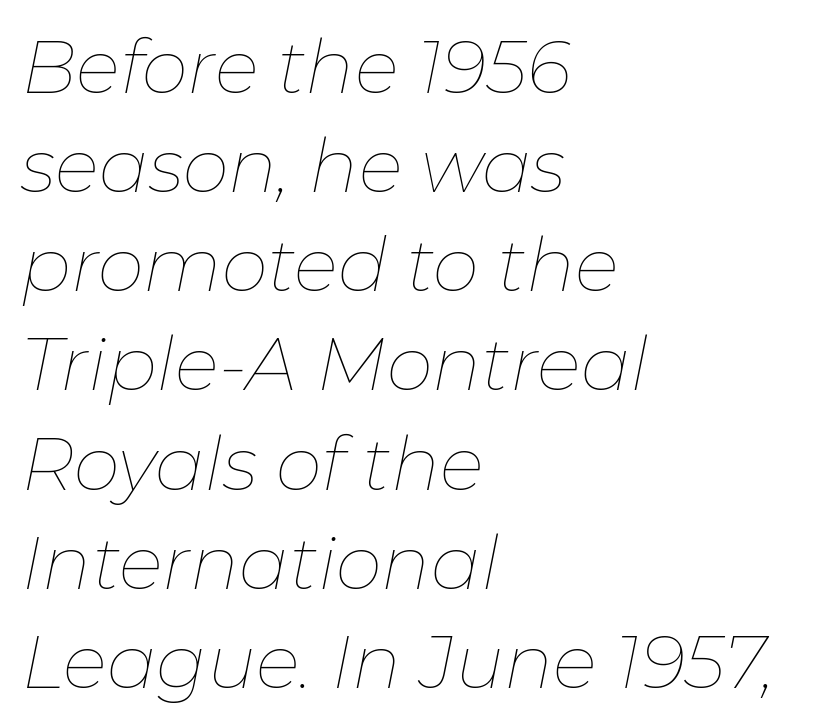
Q: Is the text bold? A: No.
Q: Is the text italic (slanted)? A: Yes, it leans right by about 11 degrees.
Q: Is the text underlined? A: No.
Q: How is the paragraph aligned? A: Left-aligned.
Q: Is the spacing between letters normal or unusually wide? A: Normal.
Q: Is the spacing between lines tight, normal or loose? A: Normal.
Q: Width (condensed, normal, or wide)? A: Normal.
Q: Stroke contrast? A: Low.
Q: x-height? A: Medium.
Q: Monospaced? A: No.
